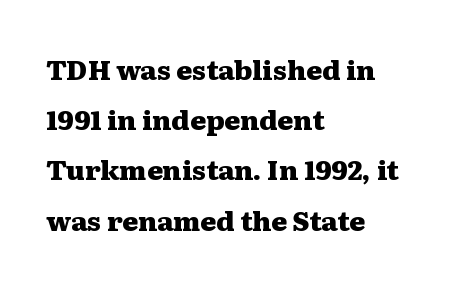
Q: Is the text bold? A: Yes.
Q: Is the text italic (slanted)? A: No, it is upright.
Q: Is the text underlined? A: No.
Q: How is the paragraph aligned? A: Left-aligned.
Q: Is the spacing between letters normal or unusually wide? A: Normal.
